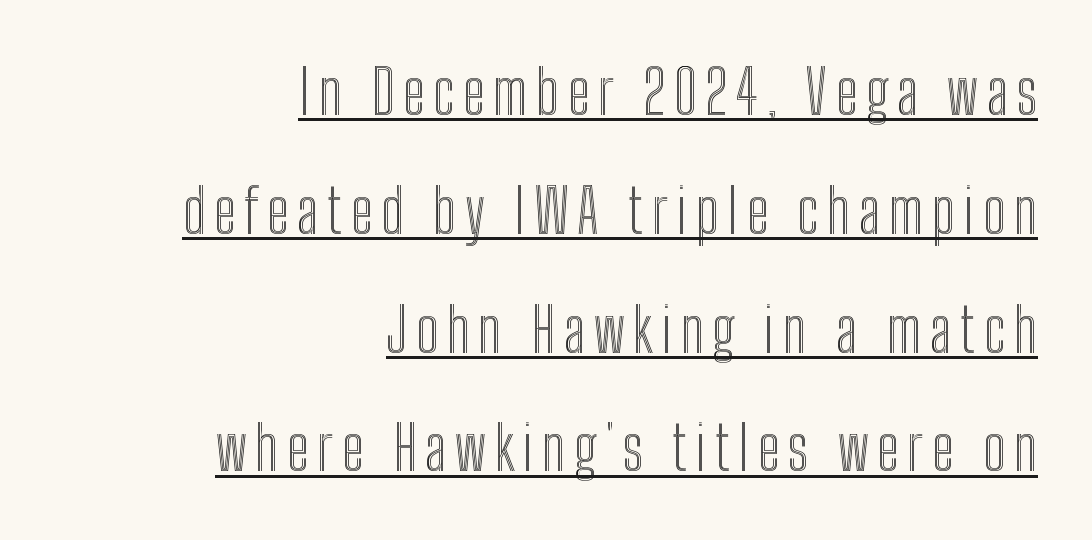
Character widths vary here, with narrow letters taking less room than wide ones. Interline gaps are noticeably wide in this sample. Line endings align vertically; line beginnings do not. Underlined type.
